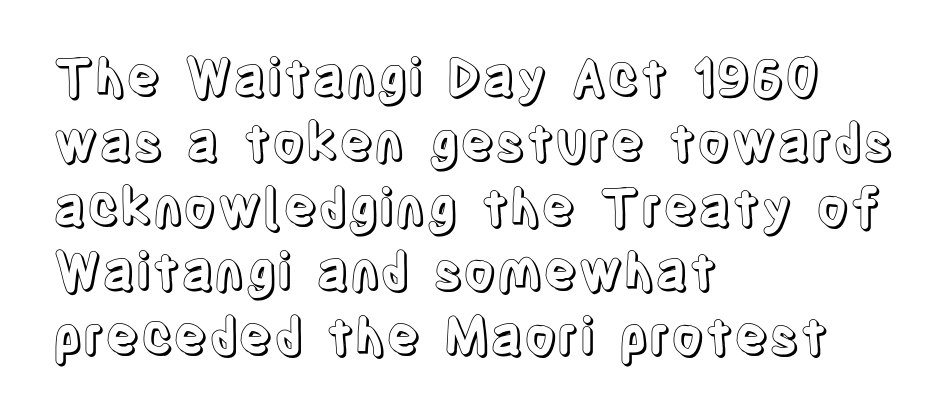
Q: Is the text italic (slanted)? A: No, it is upright.
Q: Is the text underlined? A: No.
Q: How is the paragraph aligned? A: Left-aligned.
Q: Is the spacing between letters normal or unusually wide? A: Normal.
Q: Is the spacing between lines tight, normal or loose? A: Normal.
Q: Width (condensed, normal, or wide)? A: Condensed.
Q: x-height? A: Large.
Q: Monospaced? A: No.
